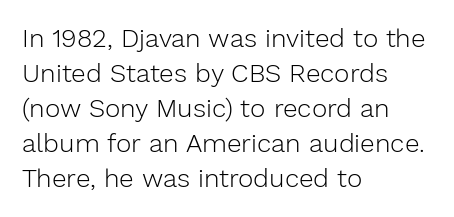
Q: Is the text bold? A: No.
Q: Is the text italic (slanted)? A: No, it is upright.
Q: Is the text underlined? A: No.
Q: How is the paragraph aligned? A: Left-aligned.
Q: Is the spacing between letters normal or unusually wide? A: Normal.
Q: Is the spacing between lines tight, normal or loose? A: Normal.
